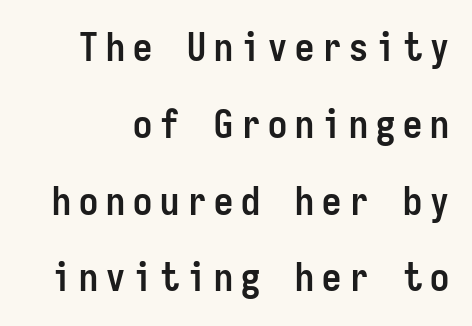
Words appear elongated and porous because spacing is wide. This is the regular roman posture of the typeface. Compared with an ordinary text face, these strokes are far heavier — a full bold. Serifs: no, the terminals of the letterforms are clean. These lines are rendered in a fixed-pitch font.
